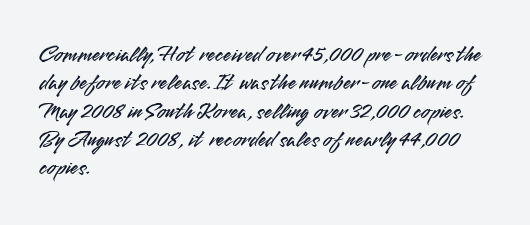
One-word summary of the alignment: left. These lines keep a tight, regular rhythm from letter to letter. Letters rest on an invisible, unmarked baseline.
